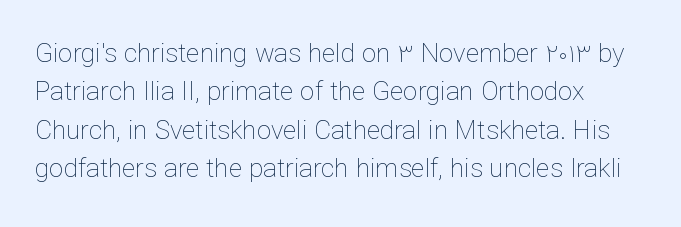
The image shows 26 px text type, upright; set left-aligned, normal line spacing (1.48x), normal letter spacing, not underlined.
